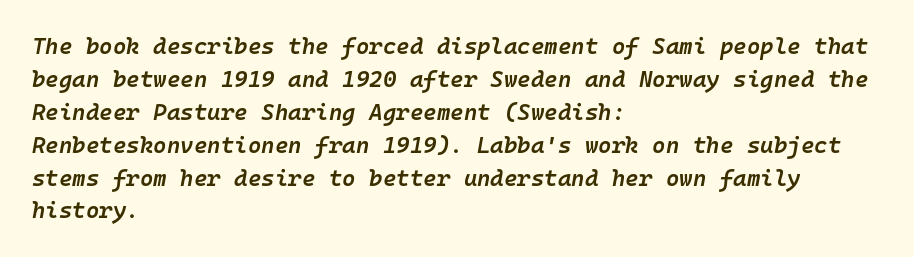
The image shows 23 px text type, italic (leaning right); set left-aligned, normal line spacing (1.43x), normal letter spacing, not underlined.
